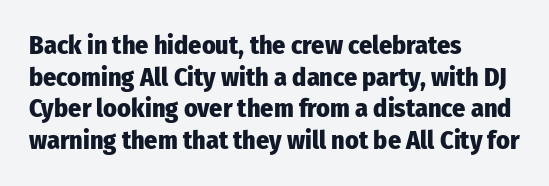
{"italic": "no", "bold": "yes", "underline": "no", "align": "left", "line_spacing_ratio": 1.22, "letter_spacing": "normal", "letter_spacing_em": 0.0, "glyph_px": 26}
